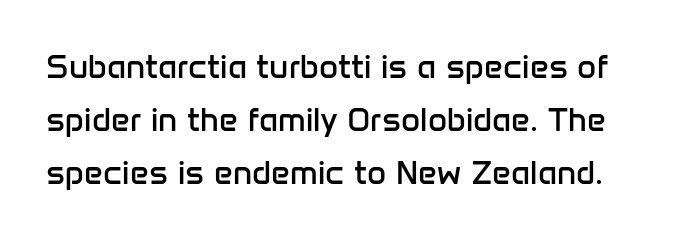
{"serif": "no", "italic": "no", "bold": "no", "weight": "regular", "width": "normal", "stroke_contrast": "low", "x_height": "medium", "monospaced": "no", "underline": "no", "line_spacing": "normal", "line_spacing_ratio": 1.6, "letter_spacing": "normal", "letter_spacing_em": 0.0, "glyph_px": 33}
